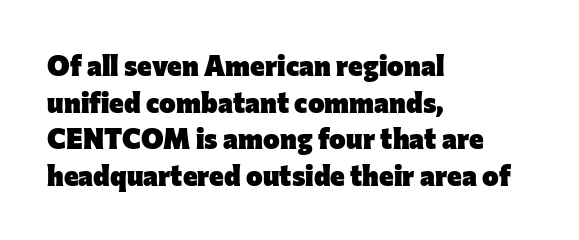
The image shows 28 px heavy sans-serif type, upright; set left-aligned, normal line spacing (1.31x), normal letter spacing, not underlined; low stroke contrast and a medium x-height.
